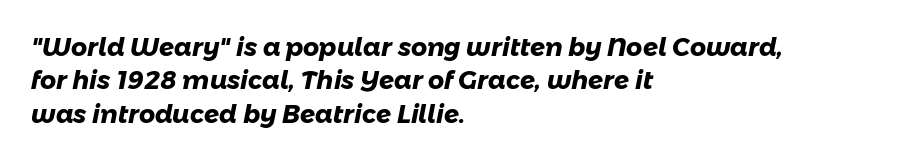
Q: Is the text bold? A: Yes.
Q: Is the text underlined? A: No.
Q: How is the paragraph aligned? A: Left-aligned.
Q: Is the spacing between letters normal or unusually wide? A: Normal.
Q: Is the spacing between lines tight, normal or loose? A: Normal.
